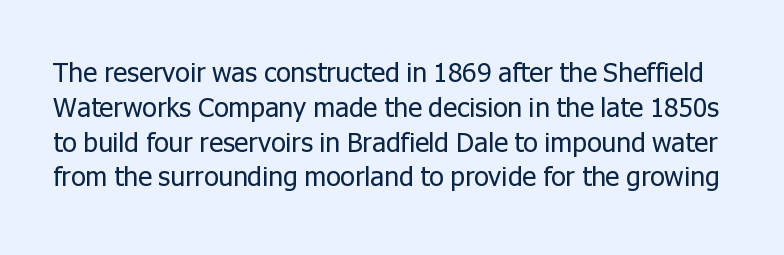
The passage shown stacks its lines at a standard gap. Inter-character spacing is left at the font's built-in metrics. Weight: not bold — regular or lighter. A clean baseline with only descenders dipping below it. A typesetter would mark this as roman, not italic.
